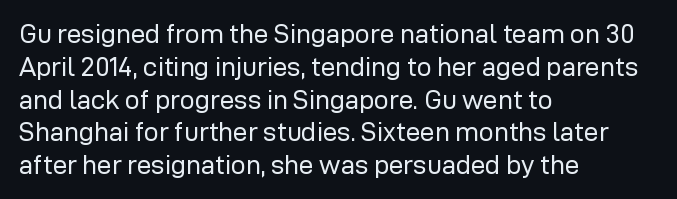
{"italic": "no", "bold": "no", "underline": "no", "align": "left", "line_spacing": "normal", "line_spacing_ratio": 1.26, "letter_spacing": "normal", "letter_spacing_em": 0.0, "glyph_px": 26}
